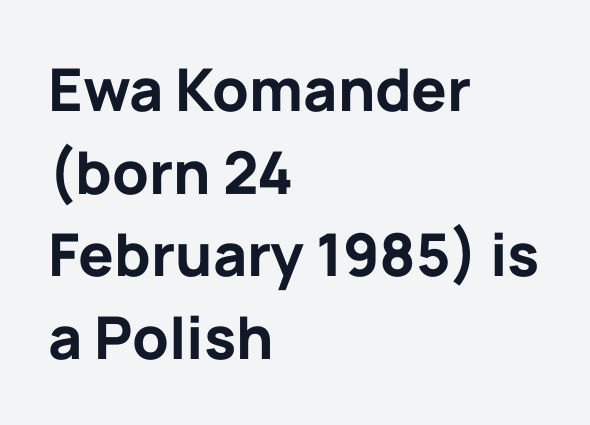
{"serif": "no", "italic": "no", "bold": "yes", "weight": "bold", "width": "normal", "stroke_contrast": "low", "x_height": "medium", "monospaced": "no", "underline": "no", "align": "left", "line_spacing": "normal", "line_spacing_ratio": 1.4, "letter_spacing": "normal", "letter_spacing_em": 0.0, "glyph_px": 59}
